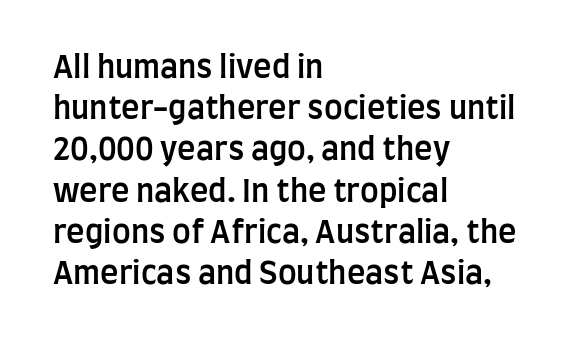
{"serif": "no", "italic": "no", "bold": "semi", "weight": "semibold", "width": "condensed", "stroke_contrast": "low", "x_height": "large", "monospaced": "no", "underline": "no", "align": "left", "line_spacing": "normal", "line_spacing_ratio": 1.33, "letter_spacing": "normal", "letter_spacing_em": 0.0, "glyph_px": 31}
